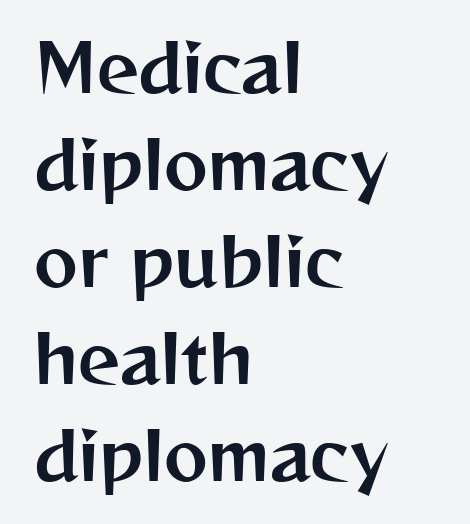
The image shows 66 px sans-serif type, upright; set left-aligned, normal line spacing (1.47x), normal letter spacing, not underlined; medium stroke contrast and a medium x-height.
